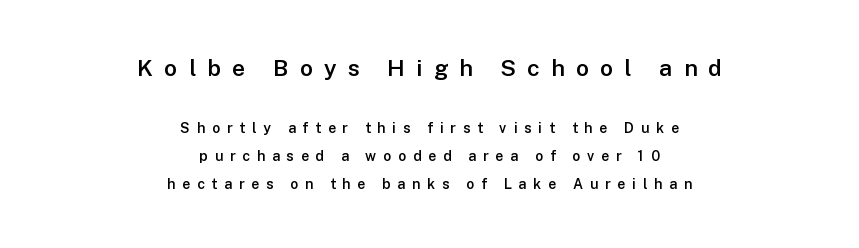
Bold? Not quite — semibold, heavier than regular but stopping short. One glance says open: line gaps are wider than usual. Is the letter spacing exaggerated? Yes — the characters are pushed far apart. The passage shown begins with its larger block and ends with its smaller one. This sample is center-justified, so both line endings float freely.
